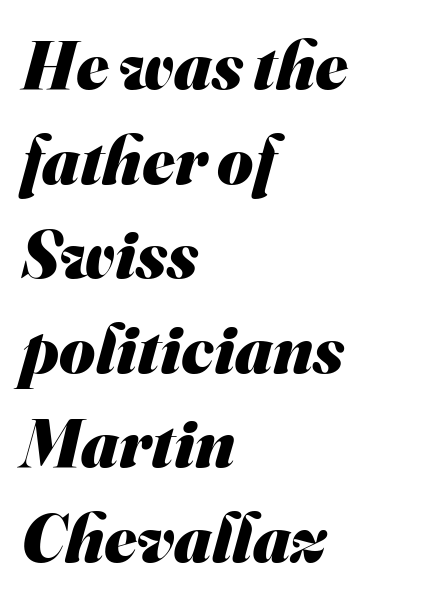
The image shows 69 px heavy sans-serif type; set left-aligned, normal line spacing (1.37x), normal letter spacing, not underlined; medium stroke contrast and a small x-height.
